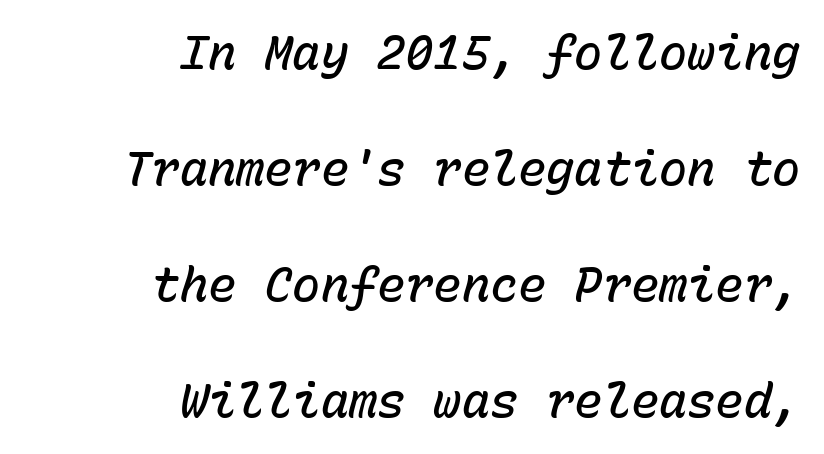
Q: Is the text bold? A: Semi-bold.
Q: Is the text italic (slanted)? A: Yes, it leans right by about 15 degrees.
Q: Is the text underlined? A: No.
Q: How is the paragraph aligned? A: Right-aligned.
Q: Is the spacing between letters normal or unusually wide? A: Normal.
Q: Is the spacing between lines tight, normal or loose? A: Loose.
Q: Width (condensed, normal, or wide)? A: Normal.
Q: Stroke contrast? A: Low.
Q: x-height? A: Medium.
Q: Monospaced? A: Yes.
